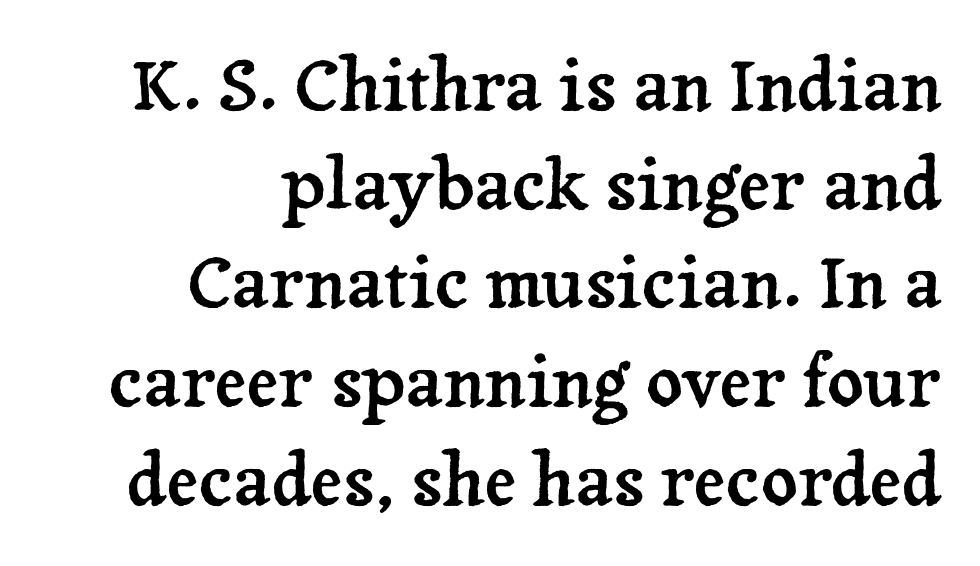
Q: Is the text italic (slanted)? A: No, it is upright.
Q: Is the typeface a serif or a sans-serif typeface? A: Serif.
Q: Is the text underlined? A: No.
Q: How is the paragraph aligned? A: Right-aligned.
Q: Is the spacing between letters normal or unusually wide? A: Normal.
Q: Is the spacing between lines tight, normal or loose? A: Normal.
Q: Width (condensed, normal, or wide)? A: Normal.
Q: Stroke contrast? A: Low.
Q: x-height? A: Medium.
Q: Monospaced? A: No.
